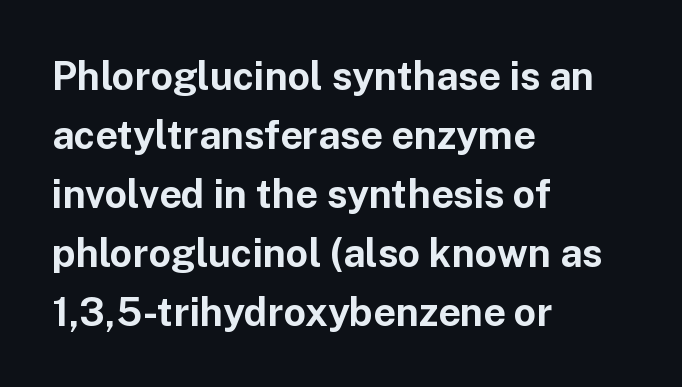
{"serif": "no", "italic": "no", "bold": "yes", "weight": "bold", "width": "normal", "stroke_contrast": "low", "x_height": "medium", "monospaced": "no", "underline": "no", "align": "left", "line_spacing": "normal", "line_spacing_ratio": 1.51, "letter_spacing": "normal", "letter_spacing_em": 0.0, "glyph_px": 39}
